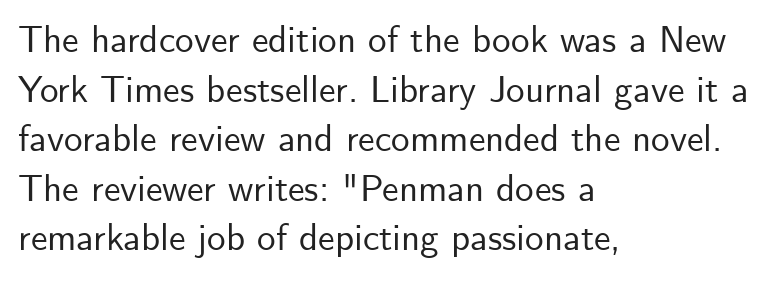
Q: Is the text italic (slanted)? A: No, it is upright.
Q: Is the typeface a serif or a sans-serif typeface? A: Sans-serif.
Q: Is the text underlined? A: No.
Q: How is the paragraph aligned? A: Left-aligned.
Q: Is the spacing between letters normal or unusually wide? A: Normal.
Q: Is the spacing between lines tight, normal or loose? A: Normal.
Q: Width (condensed, normal, or wide)? A: Normal.
Q: Stroke contrast? A: Low.
Q: x-height? A: Small.
Q: Monospaced? A: No.
